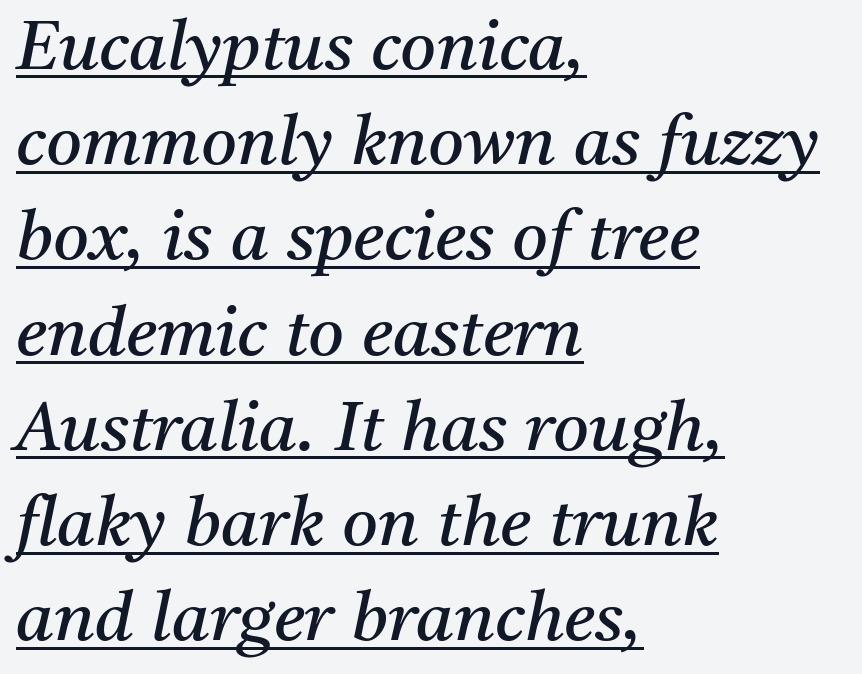
{"serif": "yes", "italic": "yes", "lean": "right", "slant_degrees": 11, "bold": "no", "weight": "regular", "width": "normal", "stroke_contrast": "medium", "x_height": "medium", "monospaced": "no", "underline": "yes", "align": "left", "line_spacing": "normal", "line_spacing_ratio": 1.38, "letter_spacing": "normal", "letter_spacing_em": 0.0, "glyph_px": 69}
